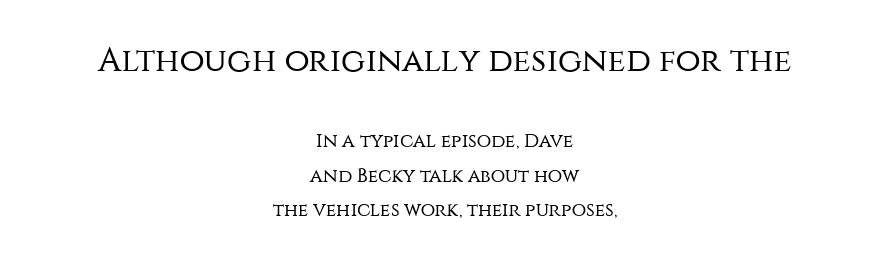
Q: Is the text bold? A: No.
Q: Is the text italic (slanted)? A: No, it is upright.
Q: Is the typeface a serif or a sans-serif typeface? A: Sans-serif.
Q: Is the text underlined? A: No.
Q: How is the paragraph aligned? A: Centered.
Q: Is the spacing between letters normal or unusually wide? A: Normal.
Q: Which block of text is set in a larger size, the first (top) or the second (bottom)? A: The first (top) one.
Q: Width (condensed, normal, or wide)? A: Normal.
Q: Stroke contrast? A: Medium.
Q: x-height? A: Large.
Q: Monospaced? A: No.
